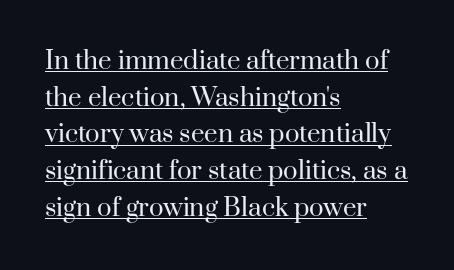
{"italic": "no", "bold": "no", "underline": "yes", "align": "left", "line_spacing": "normal", "line_spacing_ratio": 1.53, "letter_spacing": "normal", "letter_spacing_em": 0.0, "glyph_px": 24}
